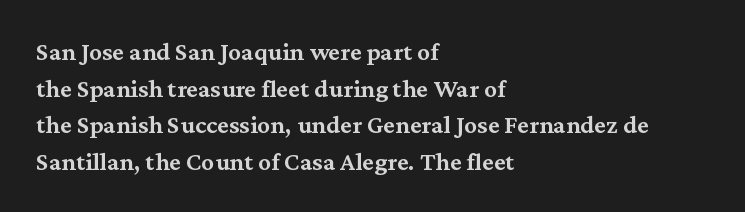
{"italic": "no", "bold": "semi", "underline": "no", "align": "left", "line_spacing": "normal", "line_spacing_ratio": 1.41, "letter_spacing": "normal", "letter_spacing_em": 0.0, "glyph_px": 26}
